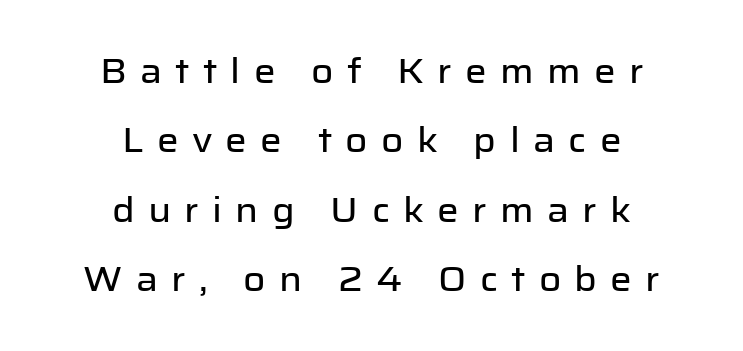
Q: Is the text italic (slanted)? A: No, it is upright.
Q: Is the typeface a serif or a sans-serif typeface? A: Sans-serif.
Q: Is the text underlined? A: No.
Q: How is the paragraph aligned? A: Centered.
Q: Is the spacing between letters normal or unusually wide? A: Unusually wide.
Q: Is the spacing between lines tight, normal or loose? A: Loose.
Q: Width (condensed, normal, or wide)? A: Normal.
Q: Stroke contrast? A: Low.
Q: x-height? A: Medium.
Q: Monospaced? A: No.
